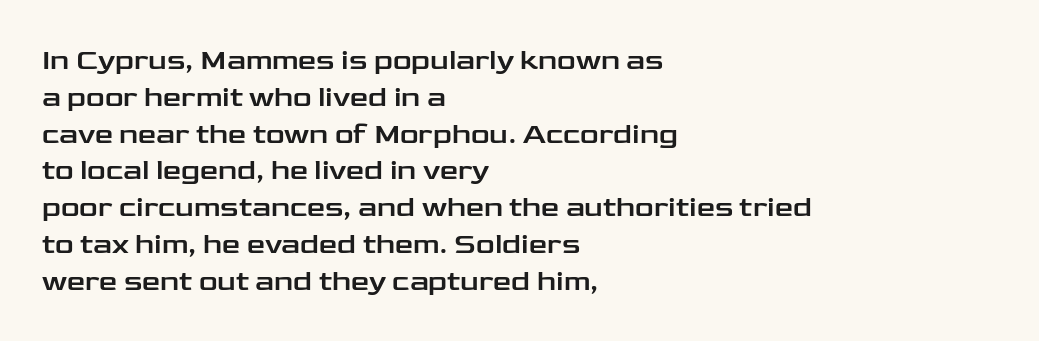
The glyphs in this specimen are sans serif. Leading matches the norm, producing a regular column. This sample is left-justified, so line endings fall wherever the words run out. Here the designer chose a conventional face with non-uniform glyph widths. Letters rest on an invisible, unmarked baseline. The type sits square on the baseline with zero lean.
